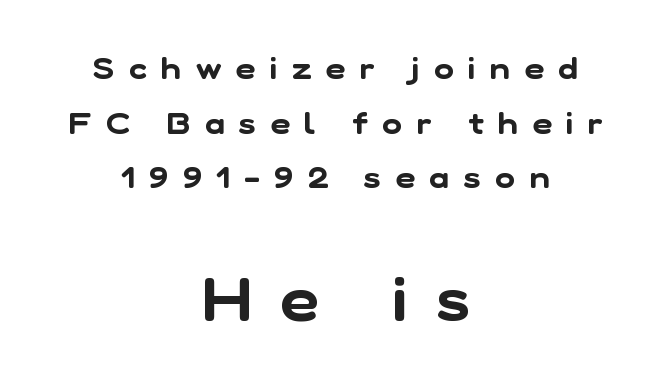
A student would call this center alignment; a typographer would say set centered. Tracking here is generous; glyphs stand well apart from one another. The face used here is a sans, in the tradition of grotesques and geometrics. If you squint, the bottom block still reads clearly — it's the larger of the two. Character widths vary here, with narrow letters taking less room than wide ones. Check under the words: just untouched page.
